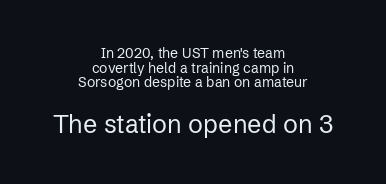
The image shows 25 px text type, upright; set centered, tight line spacing (1.04x), normal letter spacing, not underlined; the second (bottom) block is 1.79x larger.
